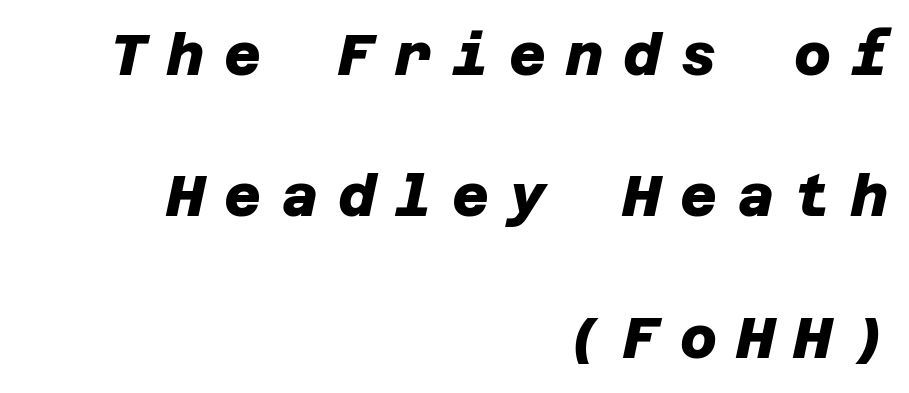
Q: Is the text bold? A: Yes.
Q: Is the typeface a serif or a sans-serif typeface? A: Sans-serif.
Q: Is the text underlined? A: No.
Q: How is the paragraph aligned? A: Right-aligned.
Q: Is the spacing between letters normal or unusually wide? A: Unusually wide.
Q: Is the spacing between lines tight, normal or loose? A: Loose.
Q: Width (condensed, normal, or wide)? A: Normal.
Q: Stroke contrast? A: Low.
Q: x-height? A: Large.
